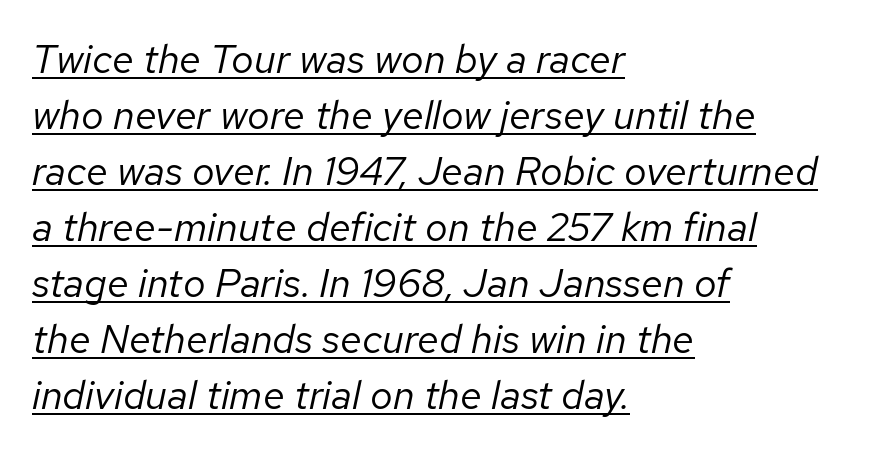
These lines keep a tight, regular rhythm from letter to letter. Italic? Definitely — the glyphs are oblique. The letters advance in unequal steps, a hallmark of proportional type. Alignment: flush left.
